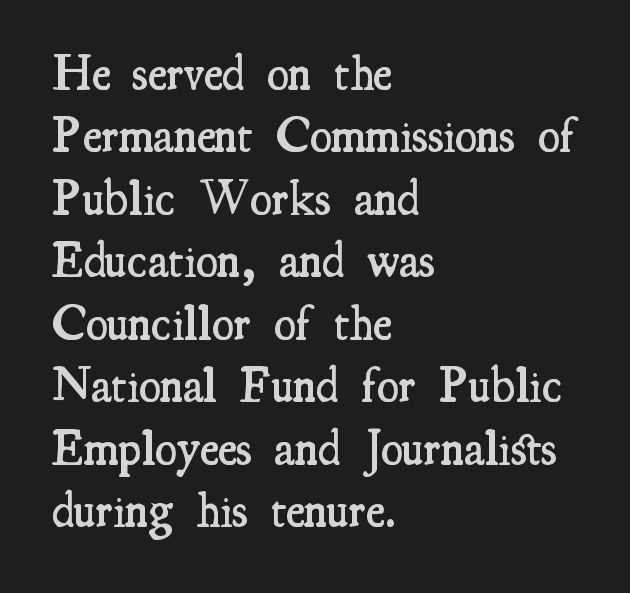
Q: Is the text bold? A: Semi-bold.
Q: Is the text italic (slanted)? A: No, it is upright.
Q: Is the typeface a serif or a sans-serif typeface? A: Serif.
Q: Is the text underlined? A: No.
Q: How is the paragraph aligned? A: Left-aligned.
Q: Is the spacing between letters normal or unusually wide? A: Normal.
Q: Is the spacing between lines tight, normal or loose? A: Normal.
Q: Width (condensed, normal, or wide)? A: Condensed.
Q: Stroke contrast? A: Medium.
Q: x-height? A: Small.
Q: Monospaced? A: No.
